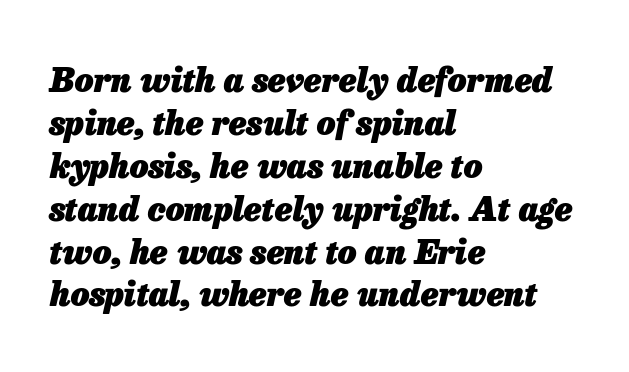
{"italic": "yes", "lean": "right", "slant_degrees": 13, "bold": "yes", "weight": "heavy", "width": "normal", "stroke_contrast": "low", "x_height": "medium", "monospaced": "no", "underline": "no", "align": "left", "line_spacing": "normal", "line_spacing_ratio": 1.3, "letter_spacing": "normal", "letter_spacing_em": 0.0, "glyph_px": 33}
